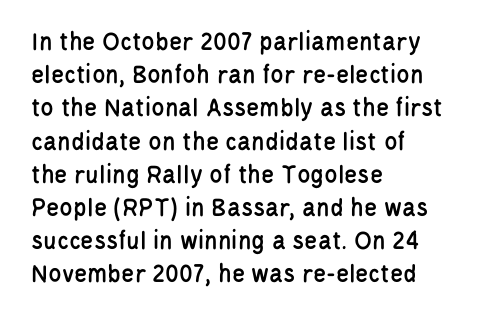
{"italic": "no", "underline": "no", "align": "left", "line_spacing_ratio": 1.23, "letter_spacing": "normal", "letter_spacing_em": 0.0, "glyph_px": 27}
